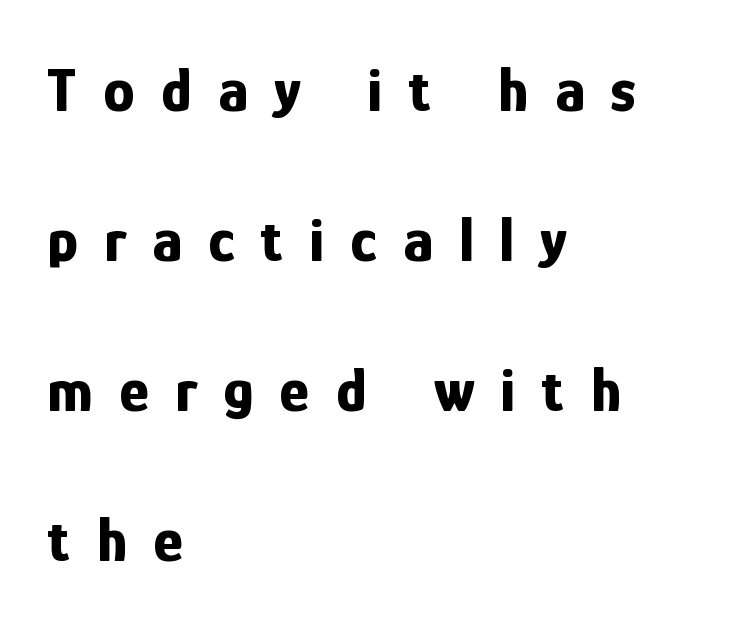
The image shows 63 px bold, condensed sans-serif type, upright; set left-aligned, loose line spacing (2.38x), unusually wide letter spacing (+0.42 em), not underlined; low stroke contrast and a medium x-height.
